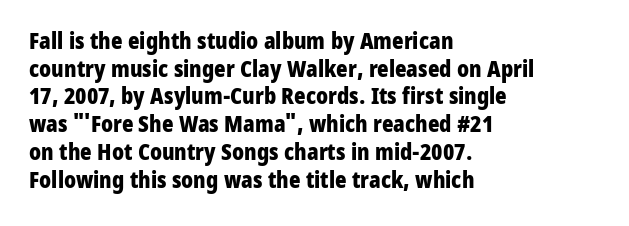
These words are printed bold, with thick strokes throughout. The string is rendered with underlining switched off. What's the leading like? Ordinary, nothing unusual. Tracking value appears to be zero — textbook default spacing. This rendering uses left alignment, leaving the right contour irregular. Every stem runs plumb, perpendicular to the baseline.
